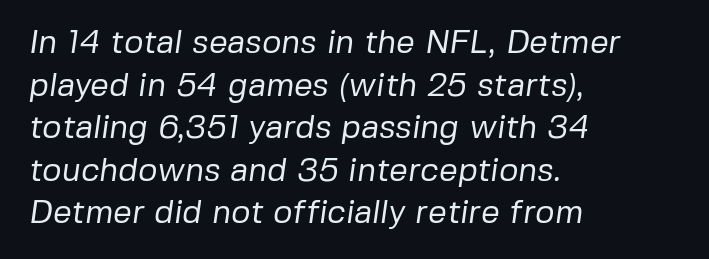
{"serif": "no", "bold": "no", "weight": "regular", "width": "normal", "stroke_contrast": "low", "x_height": "medium", "monospaced": "no", "underline": "no", "align": "left", "line_spacing": "normal", "line_spacing_ratio": 1.29, "letter_spacing": "normal", "letter_spacing_em": 0.0, "glyph_px": 33}
